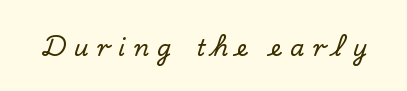
Glance below the letters and you will spot only blank space. Inter-character spacing is expanded well beyond the font's built-in metrics.
